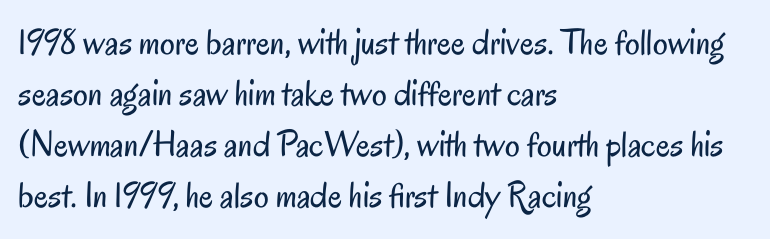
{"serif": "no", "italic": "no", "bold": "no", "weight": "regular", "width": "condensed", "stroke_contrast": "low", "x_height": "small", "monospaced": "no", "underline": "no", "align": "left", "line_spacing": "normal", "line_spacing_ratio": 1.38, "letter_spacing": "normal", "letter_spacing_em": 0.0, "glyph_px": 37}
